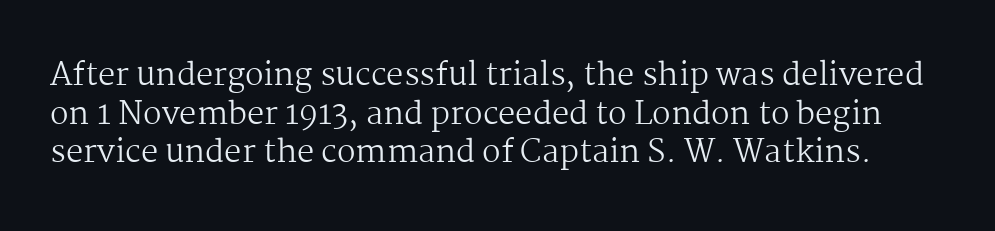
The image shows 31 px regular-weight serif type, upright; set normal line spacing (1.25x), normal letter spacing, not underlined; medium stroke contrast and a medium x-height.
